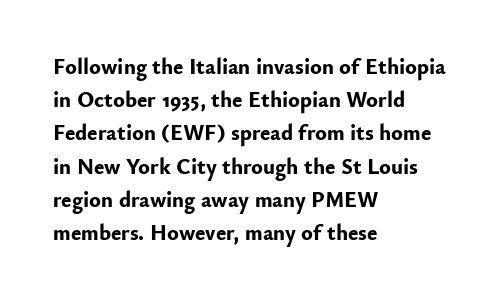
{"italic": "no", "bold": "yes", "underline": "no", "align": "left", "line_spacing": "normal", "line_spacing_ratio": 1.51, "letter_spacing": "normal", "letter_spacing_em": 0.0, "glyph_px": 22}
